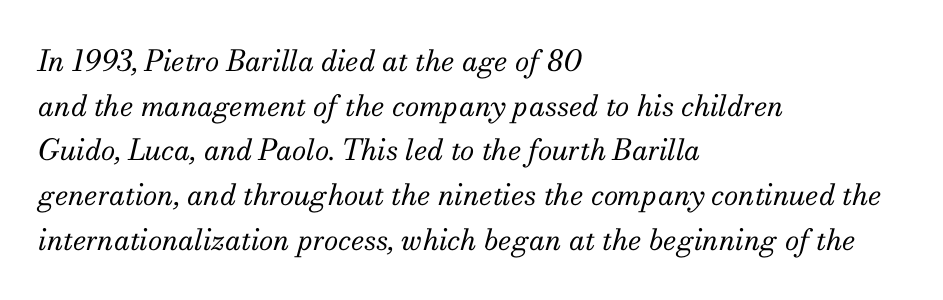
Here the glyphs are tracked normally, forming tight word shapes. Caption: face not bold, strokes unweighted. Horizontally, the lines are justified to the leading edge only. The passage shown is typed in a proportional face where columns would drift. The specimen omits any rule beneath the text block's lines. To sum up the face: it has serifs.
